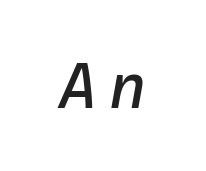
Tracking here is generous; glyphs stand well apart from one another. Notice how the stems are inclined rather than vertical — that's the hallmark of italics. Nobody drew a line under any word here. Do the characters align in a grid? Yes, the font is monospaced.
